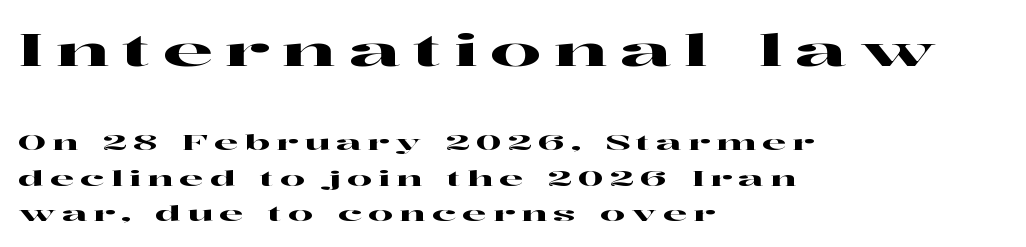
The image shows 45 px wide serif type, upright; set left-aligned, normal line spacing (1.62x), unusually wide letter spacing (+0.28 em), not underlined; the first (top) block is 2.05x larger; high stroke contrast and a medium x-height.
